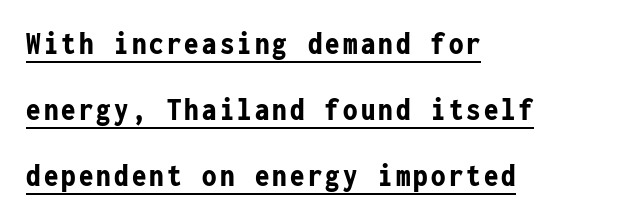
Think of a typewriter: that constant character pitch is what you see here. Is there much room between lines? Yes — plenty of vertical air separates them. Rendered with straight, roman letterforms. Does the weight exceed regular? Yes, all the way to bold. Underlined type.
